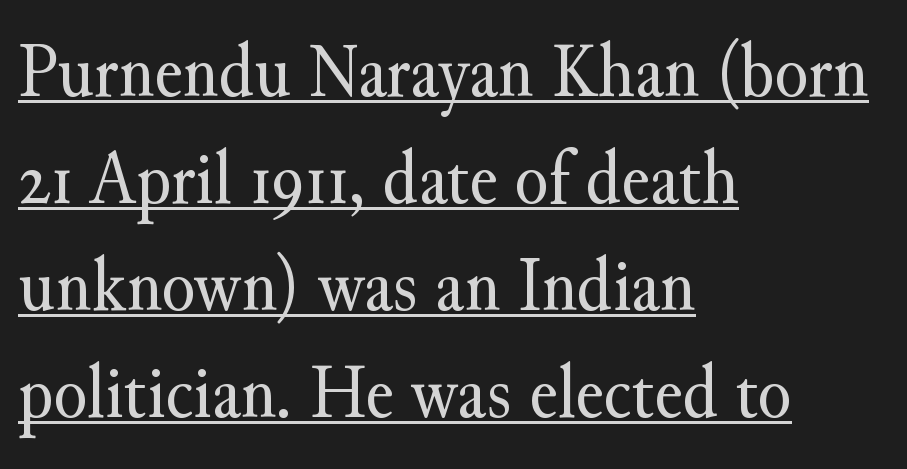
The image shows 77 px regular-weight serif type, upright; set left-aligned, normal line spacing (1.39x), normal letter spacing, underlined; medium stroke contrast and a small x-height.
